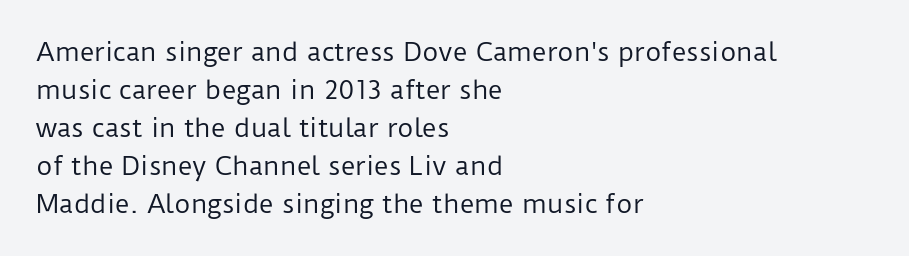
{"italic": "no", "bold": "no", "underline": "no", "align": "left", "line_spacing": "normal", "line_spacing_ratio": 1.52, "letter_spacing": "normal", "letter_spacing_em": 0.0, "glyph_px": 25}
